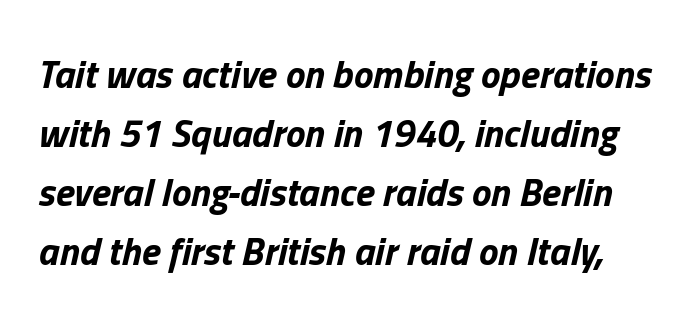
{"italic": "yes", "lean": "right", "slant_degrees": 13, "bold": "yes", "weight": "bold", "width": "normal", "stroke_contrast": "low", "x_height": "medium", "monospaced": "no", "underline": "no", "line_spacing": "normal", "line_spacing_ratio": 1.51, "letter_spacing": "normal", "letter_spacing_em": 0.0, "glyph_px": 39}
